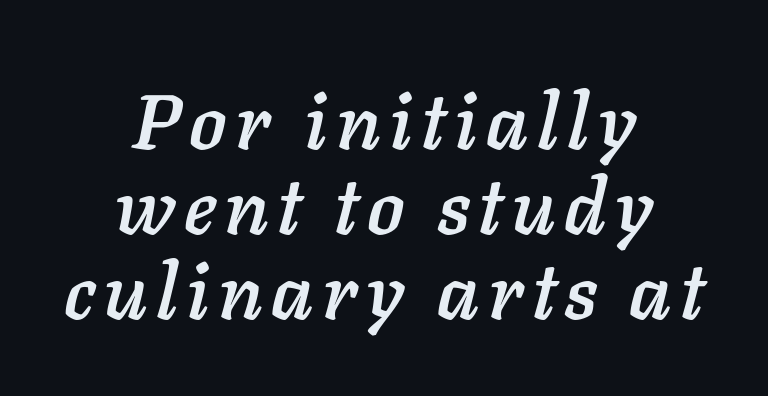
{"italic": "yes", "lean": "right", "slant_degrees": 11, "width": "normal", "stroke_contrast": "low", "x_height": "medium", "monospaced": "no", "underline": "no", "align": "center", "line_spacing": "tight", "line_spacing_ratio": 1.09, "glyph_px": 78}
